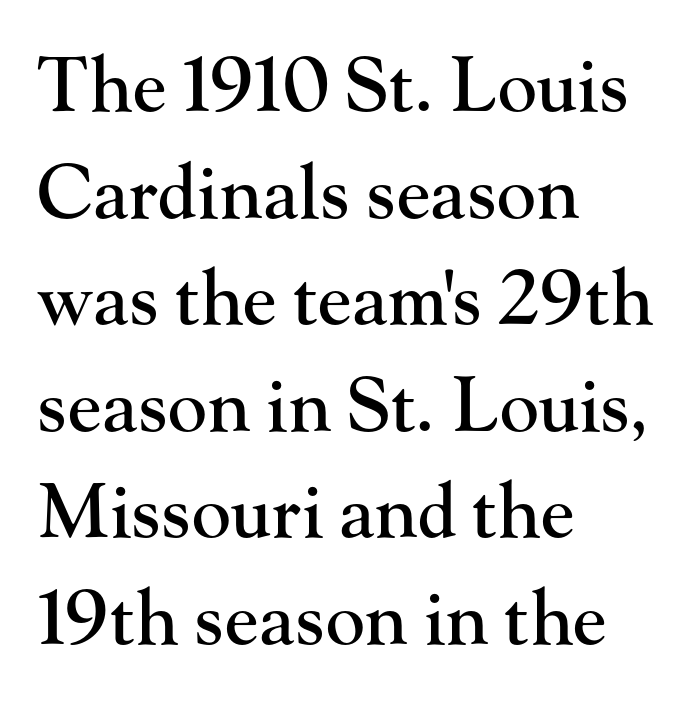
The image shows 74 px serif type, upright; set left-aligned, normal line spacing (1.44x), normal letter spacing, not underlined; high stroke contrast and a small x-height.
